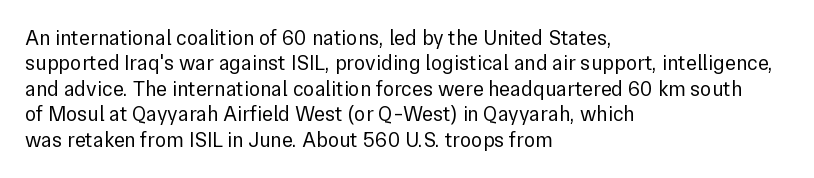
Q: Is the text bold? A: No.
Q: Is the text italic (slanted)? A: No, it is upright.
Q: Is the text underlined? A: No.
Q: How is the paragraph aligned? A: Left-aligned.
Q: Is the spacing between letters normal or unusually wide? A: Normal.
